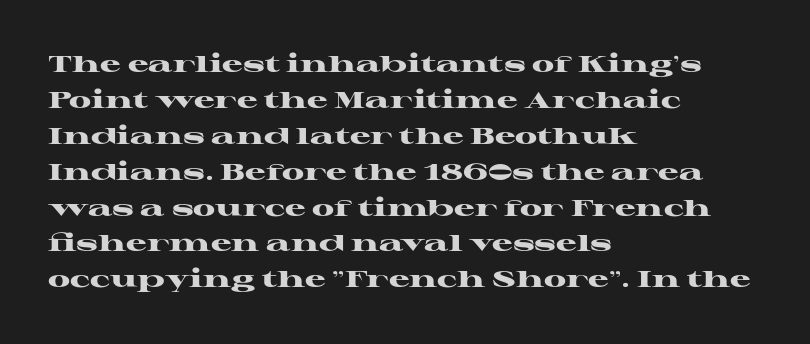
The line-height multiplier appears to be the usual default. Plain, unruled lines of type. The type is set solid horizontally, with unmodified tracking. Horizontal alignment here is leftward, the default for most running prose. Does the weight exceed regular? Yes, all the way to bold.
